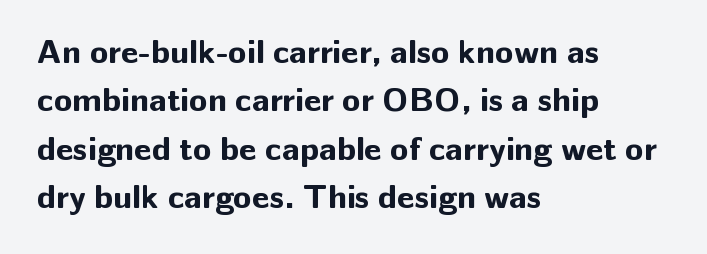
Q: Is the text bold? A: Yes.
Q: Is the text italic (slanted)? A: No, it is upright.
Q: Is the typeface a serif or a sans-serif typeface? A: Sans-serif.
Q: Is the text underlined? A: No.
Q: How is the paragraph aligned? A: Left-aligned.
Q: Is the spacing between letters normal or unusually wide? A: Normal.
Q: Is the spacing between lines tight, normal or loose? A: Normal.
Q: Width (condensed, normal, or wide)? A: Normal.
Q: Stroke contrast? A: Low.
Q: x-height? A: Medium.
Q: Monospaced? A: No.
